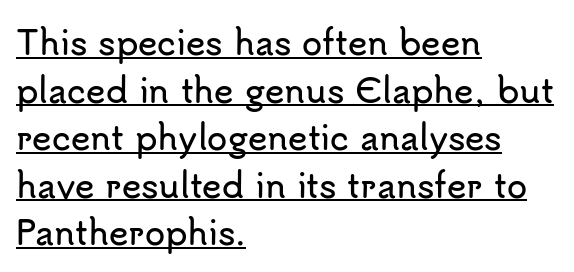
Q: Is the text italic (slanted)? A: No, it is upright.
Q: Is the typeface a serif or a sans-serif typeface? A: Sans-serif.
Q: Is the text underlined? A: Yes.
Q: How is the paragraph aligned? A: Left-aligned.
Q: Is the spacing between letters normal or unusually wide? A: Normal.
Q: Is the spacing between lines tight, normal or loose? A: Normal.
Q: Width (condensed, normal, or wide)? A: Normal.
Q: Stroke contrast? A: Low.
Q: x-height? A: Small.
Q: Monospaced? A: No.
